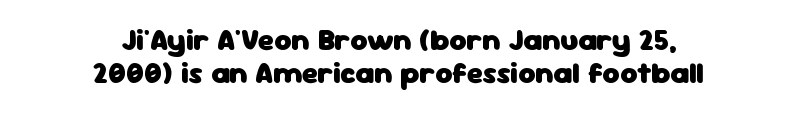
Tracking here is standard; glyphs follow each other at the usual distance. Centered paragraph, ragged on both sides. The lettering holds an erect, upright posture throughout. Interline gaps are noticeably narrow in this sample. Check the space under the baseline: it is left empty. The rendering shows plain stroke endings on the letterforms — a sans-serif design.
